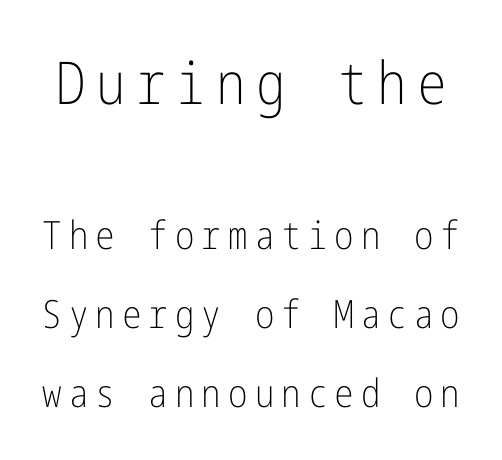
The image shows 59 px light, condensed sans-serif type, upright; set loose line spacing (2.03x), not underlined; the first (top) block is 1.51x larger; low stroke contrast and a medium x-height.
